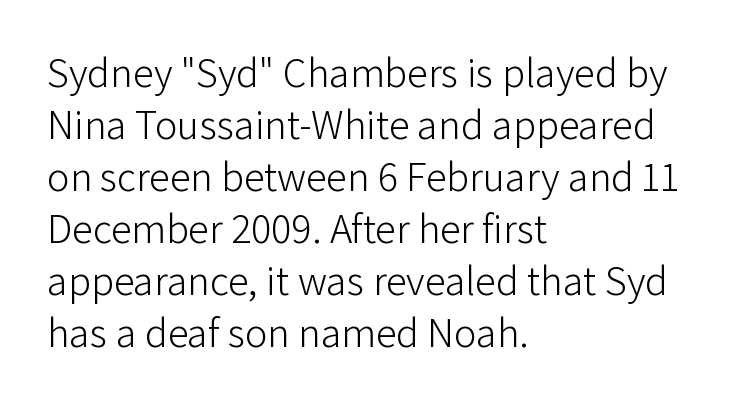
{"serif": "no", "italic": "no", "bold": "no", "weight": "light", "width": "normal", "stroke_contrast": "low", "x_height": "medium", "monospaced": "no", "underline": "no", "align": "left", "line_spacing_ratio": 1.24, "letter_spacing": "normal", "letter_spacing_em": 0.0, "glyph_px": 42}
